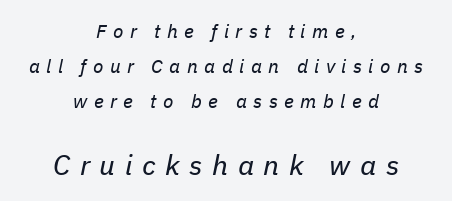
Does the copy run flush right? No — it is centered line by line. Observe the lean: these are italic letterforms. Substantial extra tracking has been applied to these lines. Proportional: the letters do not fall into vertical columns. Any mark beneath the type? The region is blank. The face used here appears at its bigger size in the lower chunk.
